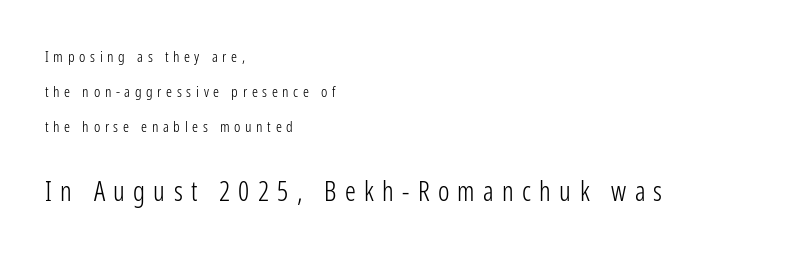
{"italic": "no", "bold": "no", "underline": "no", "align": "left", "line_spacing": "loose", "line_spacing_ratio": 2.35, "letter_spacing": "wide", "letter_spacing_em": 0.31, "larger_block": "second", "size_ratio": 1.8, "glyph_px": 27}
